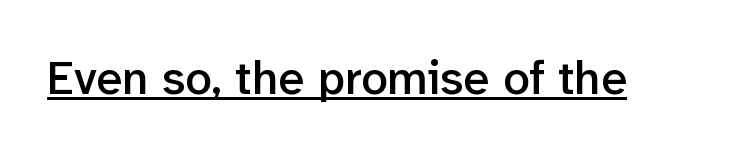
The image shows 47 px semibold sans-serif type, upright; set normal letter spacing, underlined; low stroke contrast and a medium x-height.
